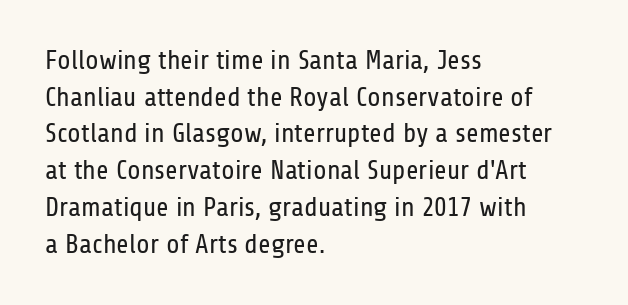
The image shows 27 px text type, upright; set left-aligned, normal line spacing (1.36x), normal letter spacing, not underlined.
